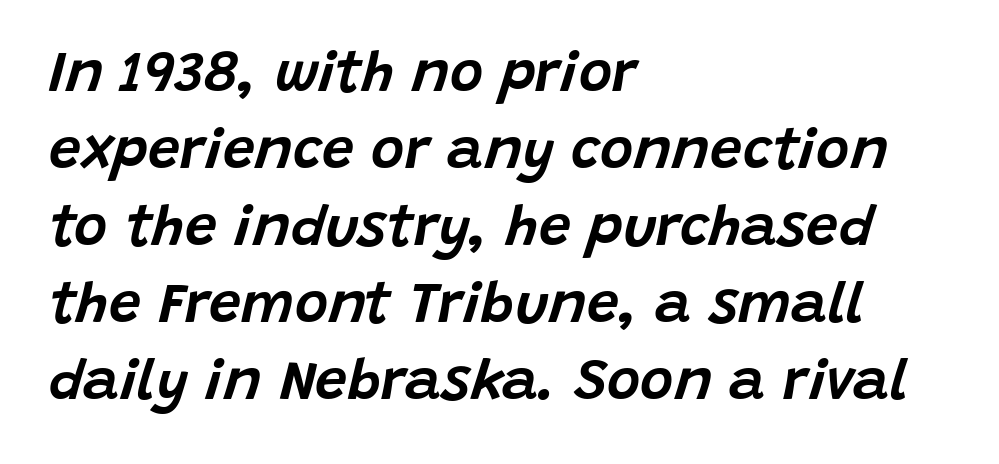
The image shows 57 px text type, italic (leaning right); set left-aligned, normal line spacing (1.35x), normal letter spacing, not underlined; low stroke contrast and a large x-height.
